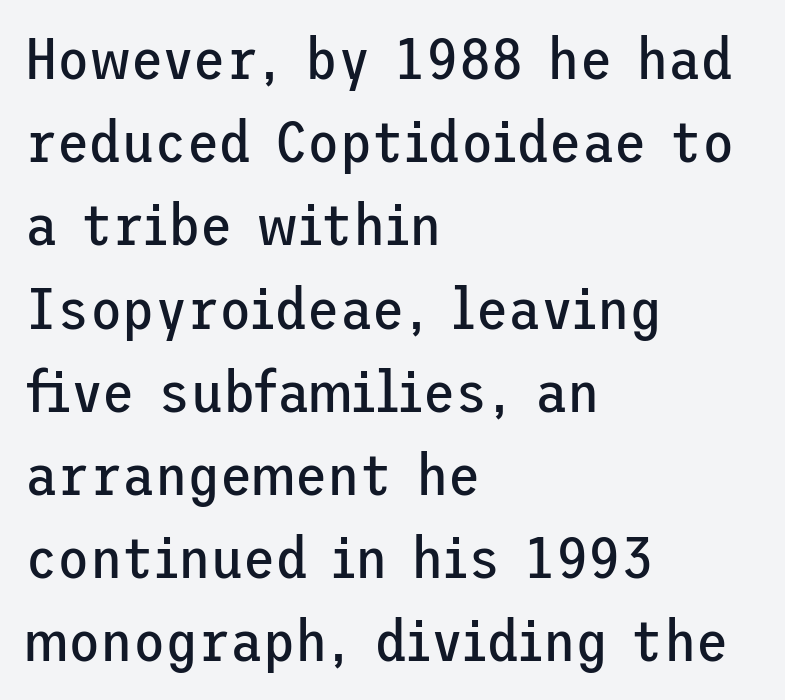
Q: Is the text bold? A: No.
Q: Is the text italic (slanted)? A: No, it is upright.
Q: Is the typeface a serif or a sans-serif typeface? A: Sans-serif.
Q: Is the text underlined? A: No.
Q: How is the paragraph aligned? A: Left-aligned.
Q: Is the spacing between letters normal or unusually wide? A: Normal.
Q: Is the spacing between lines tight, normal or loose? A: Normal.
Q: Width (condensed, normal, or wide)? A: Normal.
Q: Stroke contrast? A: Low.
Q: x-height? A: Medium.
